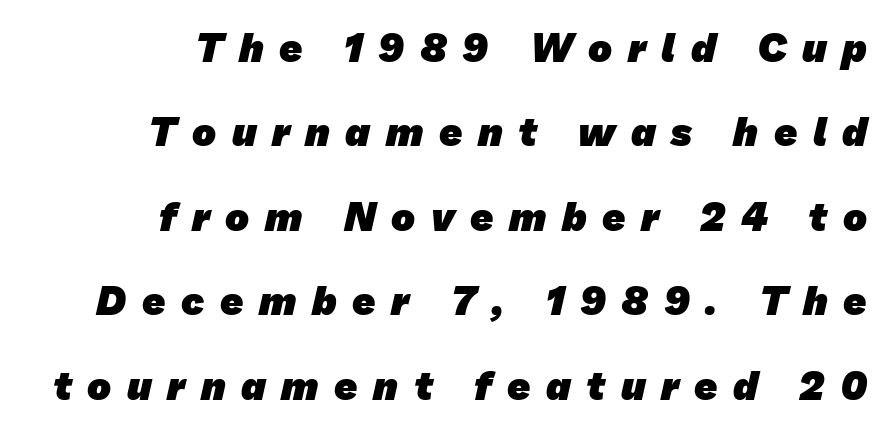
A great deal of white space separates one row of letters from the next. Lines of text with bare space underneath. The paragraph shown leans on its right margin. This sample uses a sans-serif face. This sample uses expanded letter spacing, leaving extra air between glyphs. Character widths vary here, with narrow letters taking less room than wide ones.
